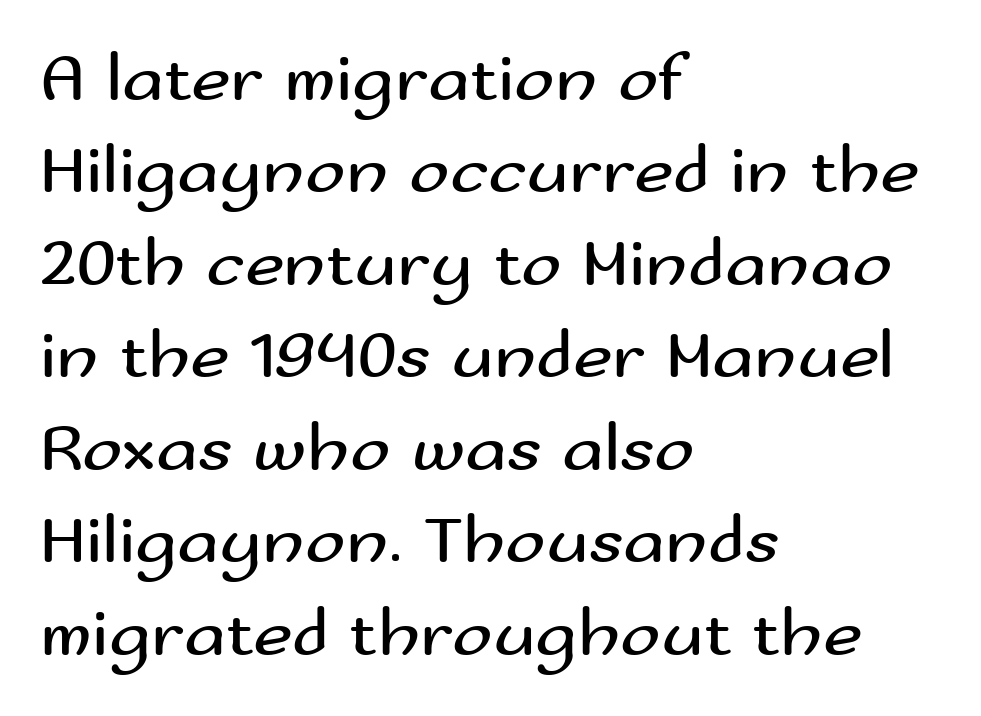
The image shows 68 px regular-weight, wide sans-serif type, upright; set left-aligned, normal line spacing (1.36x), normal letter spacing, not underlined; medium stroke contrast and a small x-height.
